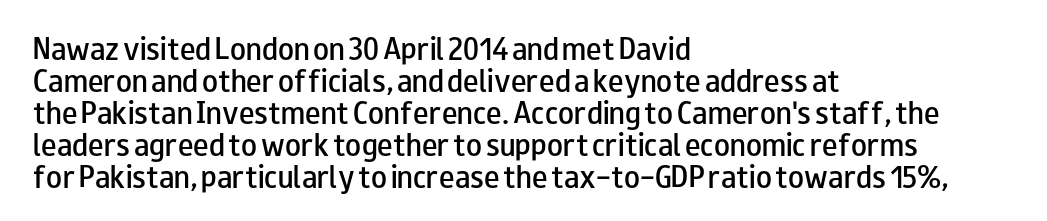
The image shows 26 px text type, upright; set left-aligned, line spacing 1.23x, normal letter spacing, not underlined.
